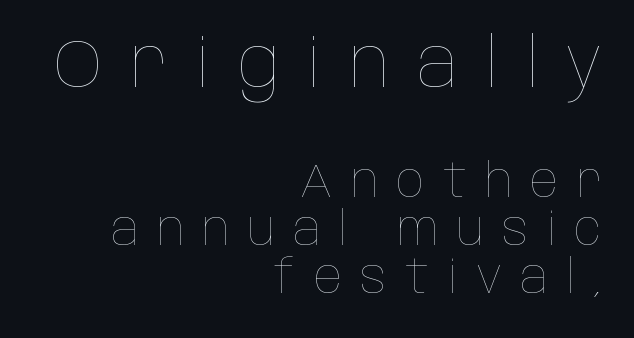
{"italic": "no", "bold": "no", "weight": "thin", "width": "condensed", "stroke_contrast": "low", "x_height": "large", "monospaced": "no", "underline": "no", "align": "right", "line_spacing": "tight", "line_spacing_ratio": 1.05, "letter_spacing": "wide", "letter_spacing_em": 0.4, "larger_block": "first", "size_ratio": 1.5, "glyph_px": 69}
